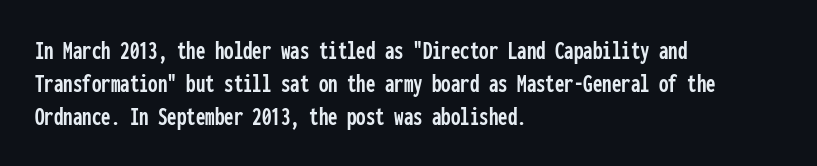
Q: Is the text italic (slanted)? A: No, it is upright.
Q: Is the text underlined? A: No.
Q: How is the paragraph aligned? A: Left-aligned.
Q: Is the spacing between letters normal or unusually wide? A: Normal.
